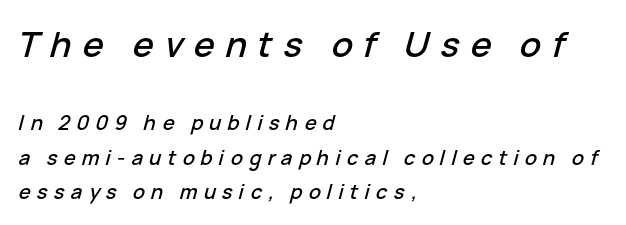
Layout note: lines flush left. The passage shown leans; its letterforms are oblique. The letters are spread apart with noticeably loose tracking. The passage shown is typed in a proportional face where columns would drift. No word sits above an underline.
